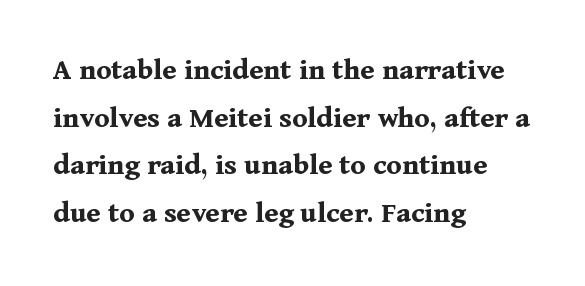
Heavy, bold letterforms. Tracking value appears to be zero — textbook default spacing. Is this a fixed-width face? No — the glyphs have proportional, varying widths. Every stem runs plumb, perpendicular to the baseline.
